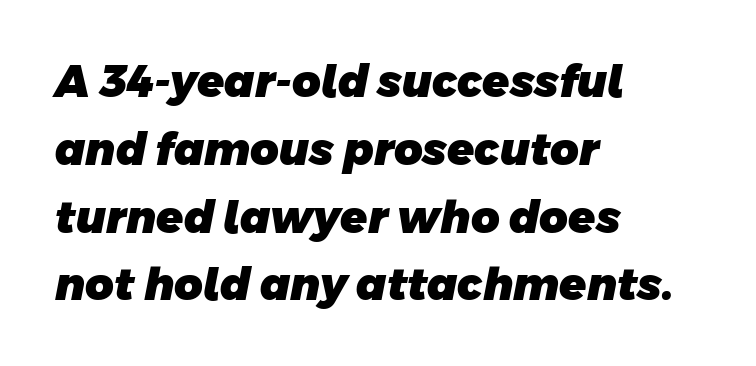
Summary of vertical rhythm: regular, with standard interline spacing. The gaps between neighbouring characters are ordinary and unremarkable. Typeset ragged right — the left edge is the straight one. A typesetter would label this face a sans.
